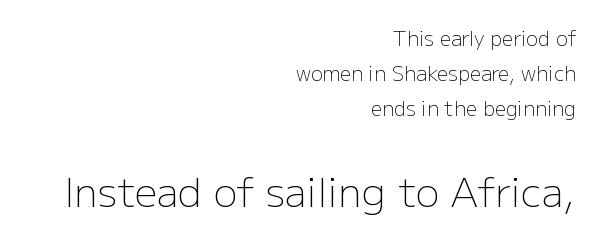
{"serif": "no", "italic": "no", "bold": "no", "weight": "light", "width": "normal", "stroke_contrast": "low", "x_height": "medium", "monospaced": "no", "underline": "no", "align": "right", "line_spacing_ratio": 1.76, "letter_spacing": "normal", "letter_spacing_em": 0.0, "larger_block": "second", "size_ratio": 2.0, "glyph_px": 40}
